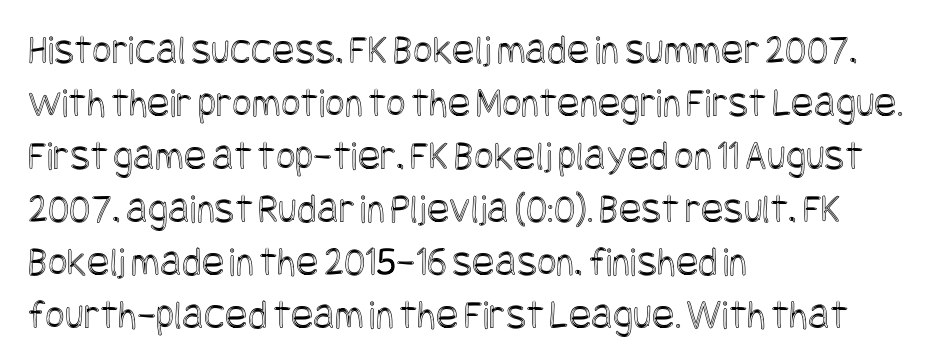
The image shows 42 px condensed type, upright; set left-aligned, normal line spacing (1.26x), normal letter spacing, not underlined; a large x-height.
